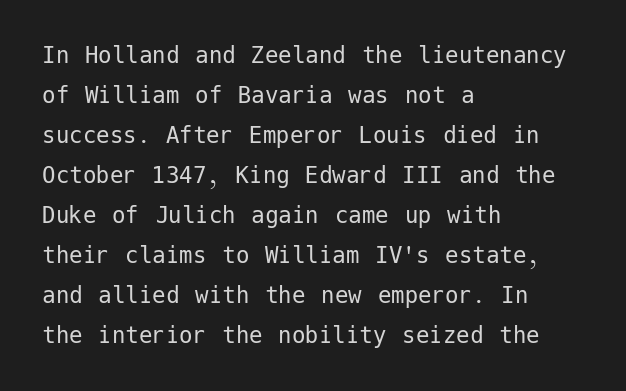
The image shows 27 px text type, upright; set left-aligned, normal line spacing (1.48x), normal letter spacing, not underlined.
